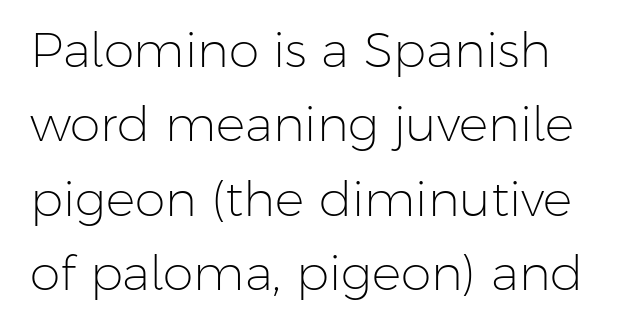
Descenders are the only things crossing below the line. The passage shown is typed in a proportional face where columns would drift. The letterforms sit at book weight or below. What stands out about the letter spacing? Nothing — it is the standard amount.
